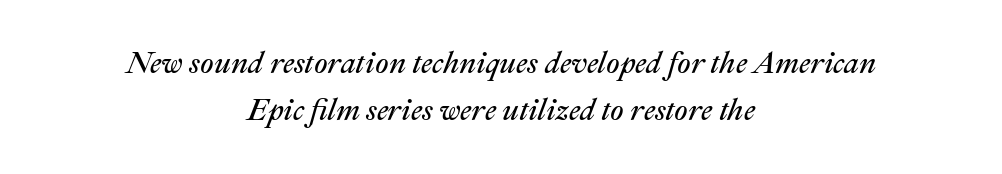
Q: Is the text bold? A: No.
Q: Is the text italic (slanted)? A: Yes, it leans right by about 22 degrees.
Q: Is the text underlined? A: No.
Q: How is the paragraph aligned? A: Centered.
Q: Is the spacing between letters normal or unusually wide? A: Normal.
Q: Is the spacing between lines tight, normal or loose? A: Normal.
Q: Width (condensed, normal, or wide)? A: Normal.
Q: Stroke contrast? A: Medium.
Q: x-height? A: Medium.
Q: Monospaced? A: No.
